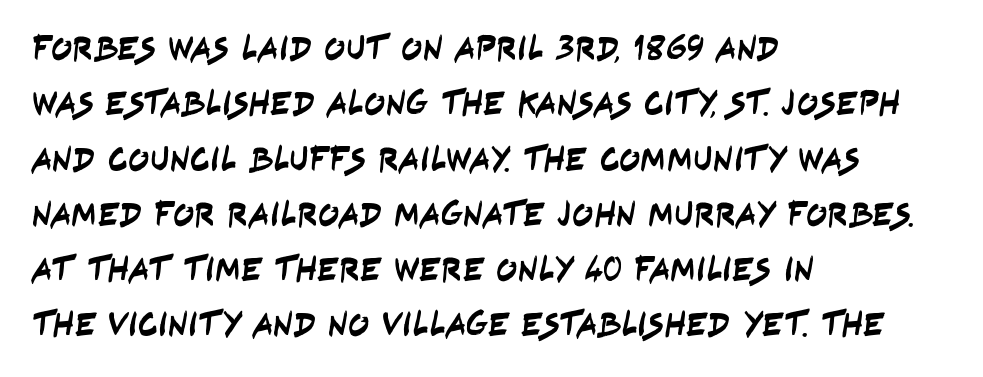
The image shows 35 px condensed sans-serif type; set left-aligned, normal line spacing (1.58x), normal letter spacing, not underlined; low stroke contrast and a large x-height.
